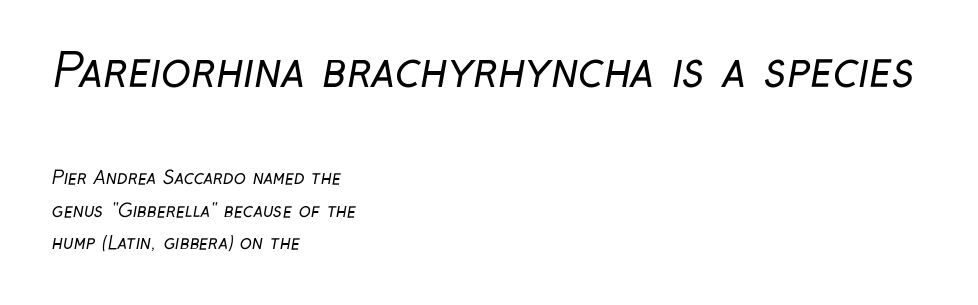
The image shows 45 px regular-weight, condensed sans-serif type; set left-aligned, line spacing 1.82x, normal letter spacing, not underlined; the first (top) block is 2.5x larger; low stroke contrast and a medium x-height.
